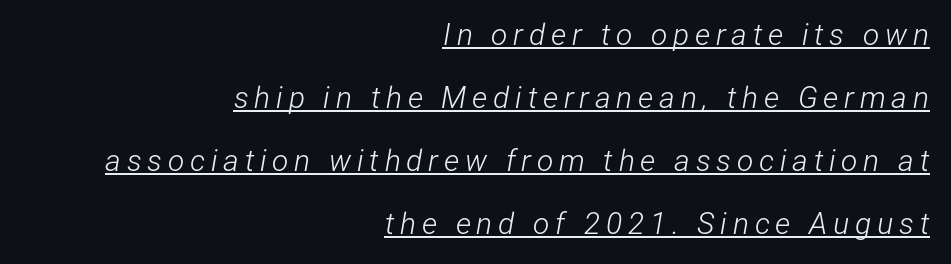
{"italic": "yes", "lean": "right", "slant_degrees": 12, "bold": "no", "weight": "light", "width": "condensed", "stroke_contrast": "low", "x_height": "medium", "monospaced": "no", "underline": "yes", "align": "right", "line_spacing": "loose", "line_spacing_ratio": 2.1, "glyph_px": 30}
